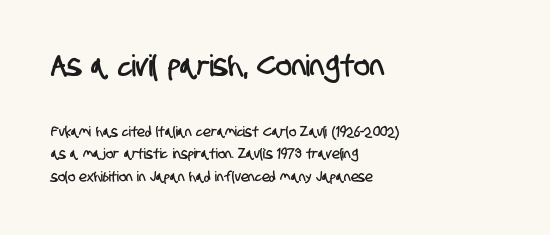
The image shows 30 px condensed sans-serif type; set left-aligned, normal line spacing (1.62x), normal letter spacing, not underlined; the first (top) block is 2.14x larger; low stroke contrast and a large x-height.
